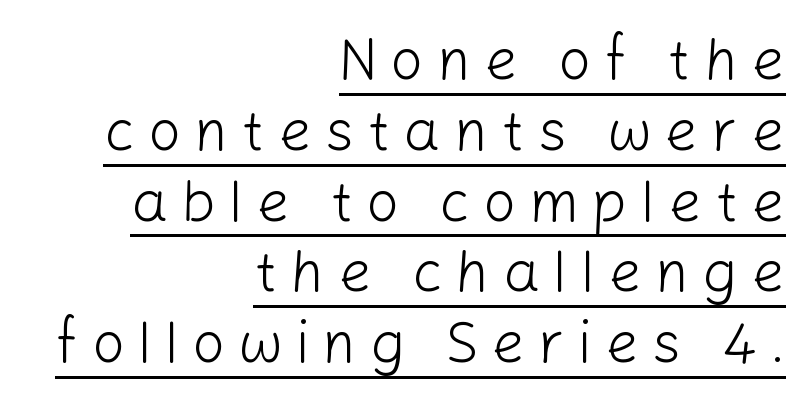
Q: Is the text bold? A: No.
Q: Is the text italic (slanted)? A: No, it is upright.
Q: Is the typeface a serif or a sans-serif typeface? A: Sans-serif.
Q: Is the text underlined? A: Yes.
Q: How is the paragraph aligned? A: Right-aligned.
Q: Is the spacing between letters normal or unusually wide? A: Unusually wide.
Q: Width (condensed, normal, or wide)? A: Normal.
Q: Stroke contrast? A: Low.
Q: x-height? A: Medium.
Q: Monospaced? A: No.
